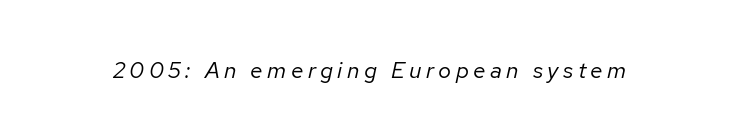
{"italic": "yes", "lean": "right", "slant_degrees": 12, "bold": "no", "underline": "no", "glyph_px": 23}
